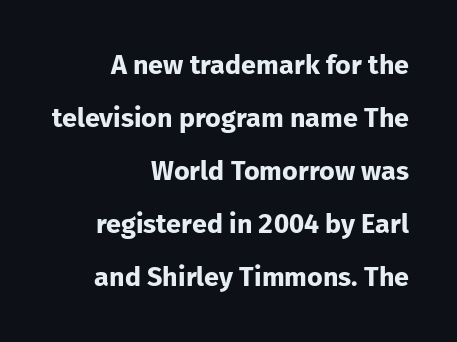
Q: Is the text bold? A: Yes.
Q: Is the text italic (slanted)? A: No, it is upright.
Q: Is the text underlined? A: No.
Q: How is the paragraph aligned? A: Right-aligned.
Q: Is the spacing between letters normal or unusually wide? A: Normal.
Q: Is the spacing between lines tight, normal or loose? A: Loose.
